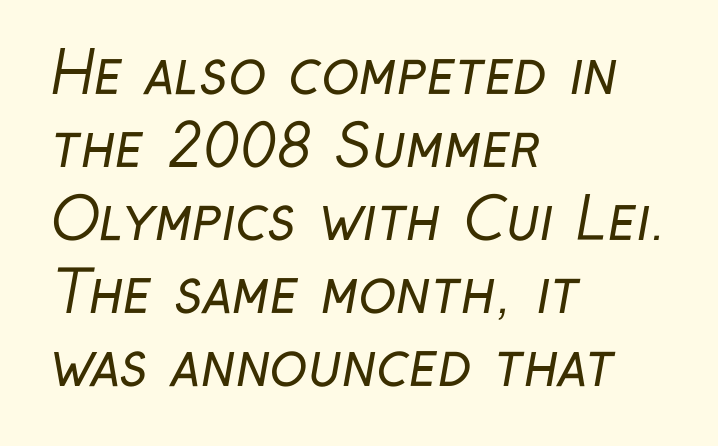
{"serif": "no", "bold": "no", "weight": "regular", "width": "condensed", "stroke_contrast": "low", "x_height": "medium", "monospaced": "no", "underline": "no", "align": "left", "line_spacing": "normal", "line_spacing_ratio": 1.28, "letter_spacing": "normal", "letter_spacing_em": 0.0, "glyph_px": 57}
